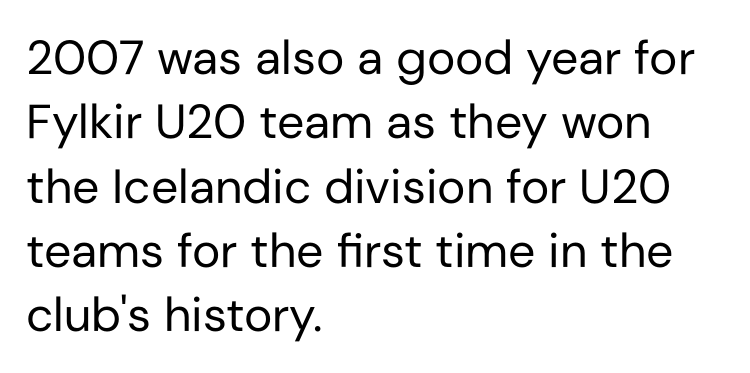
Q: Is the text bold? A: No.
Q: Is the text italic (slanted)? A: No, it is upright.
Q: Is the typeface a serif or a sans-serif typeface? A: Sans-serif.
Q: Is the text underlined? A: No.
Q: How is the paragraph aligned? A: Left-aligned.
Q: Is the spacing between letters normal or unusually wide? A: Normal.
Q: Is the spacing between lines tight, normal or loose? A: Normal.
Q: Width (condensed, normal, or wide)? A: Normal.
Q: Stroke contrast? A: Low.
Q: x-height? A: Medium.
Q: Monospaced? A: No.
